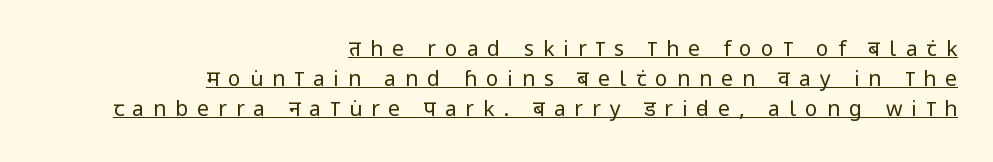
The image shows 21 px text type, upright; set right-aligned, normal line spacing (1.43x), unusually wide letter spacing (+0.43 em), underlined.
